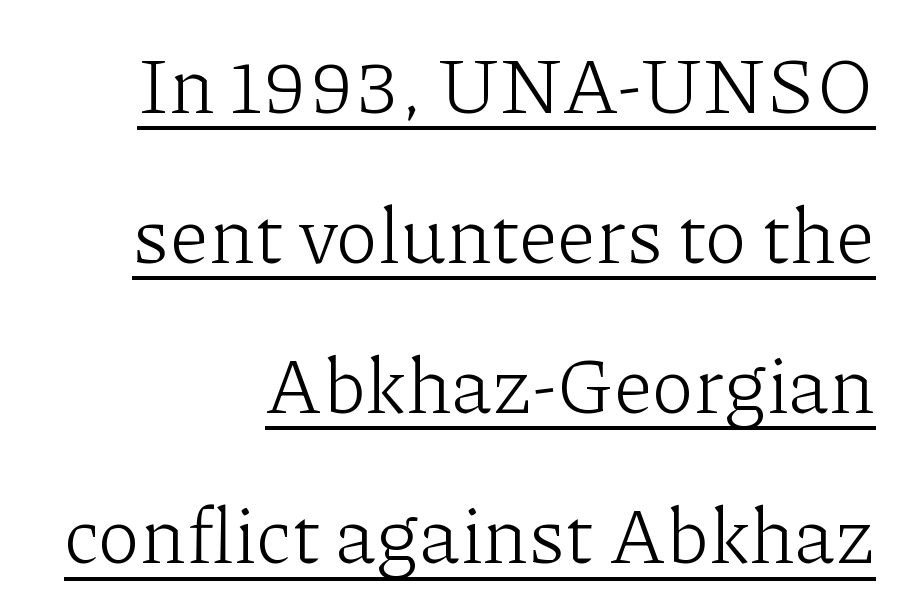
{"serif": "yes", "italic": "no", "bold": "no", "weight": "light", "width": "normal", "stroke_contrast": "low", "x_height": "medium", "monospaced": "no", "underline": "yes", "align": "right", "line_spacing": "loose", "line_spacing_ratio": 1.9, "letter_spacing": "normal", "letter_spacing_em": 0.0, "glyph_px": 79}
